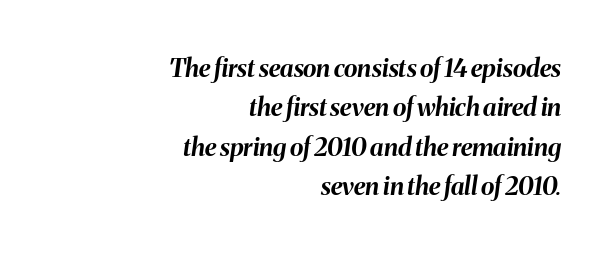
Q: Is the text bold? A: Yes.
Q: Is the text italic (slanted)? A: Yes, it leans right by about 8 degrees.
Q: Is the text underlined? A: No.
Q: How is the paragraph aligned? A: Right-aligned.
Q: Is the spacing between letters normal or unusually wide? A: Normal.
Q: Is the spacing between lines tight, normal or loose? A: Normal.
